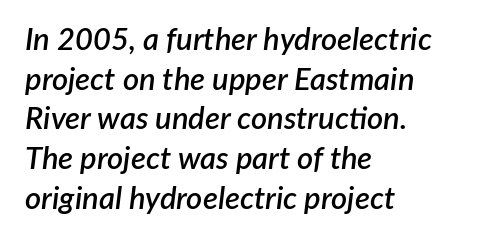
{"italic": "yes", "lean": "right", "slant_degrees": 7, "bold": "semi", "weight": "semibold", "width": "normal", "stroke_contrast": "low", "x_height": "medium", "monospaced": "no", "underline": "no", "align": "left", "line_spacing": "normal", "line_spacing_ratio": 1.28, "letter_spacing": "normal", "letter_spacing_em": 0.0, "glyph_px": 31}
